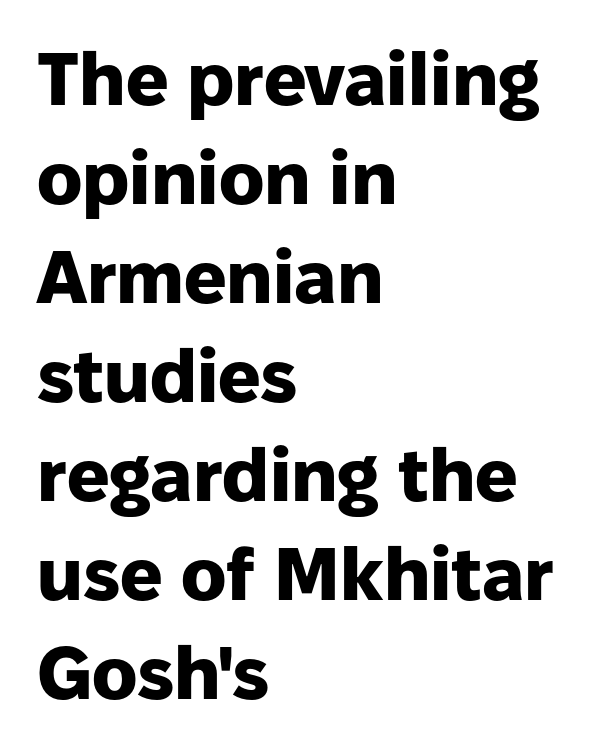
The lettering holds an erect, upright posture throughout. Unmarked baselines from the first word to the last. Type style note: lacks serifs. The type is set solid horizontally, with unmodified tracking.
